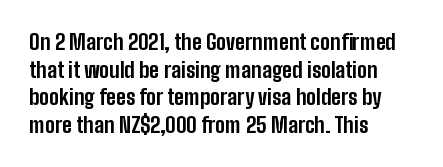
{"italic": "no", "bold": "yes", "underline": "no", "align": "left", "line_spacing": "normal", "line_spacing_ratio": 1.31, "letter_spacing": "normal", "letter_spacing_em": 0.0, "glyph_px": 21}
